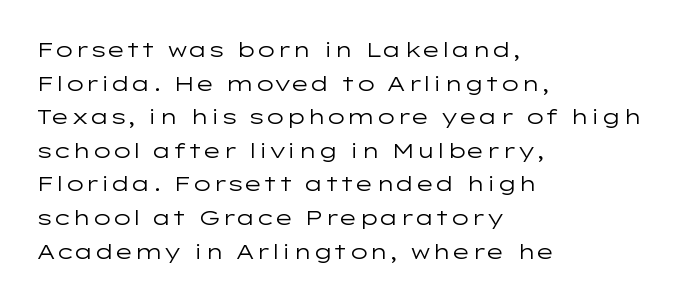
The image shows 21 px text type, upright; set left-aligned, normal line spacing (1.6x), normal letter spacing, not underlined.
